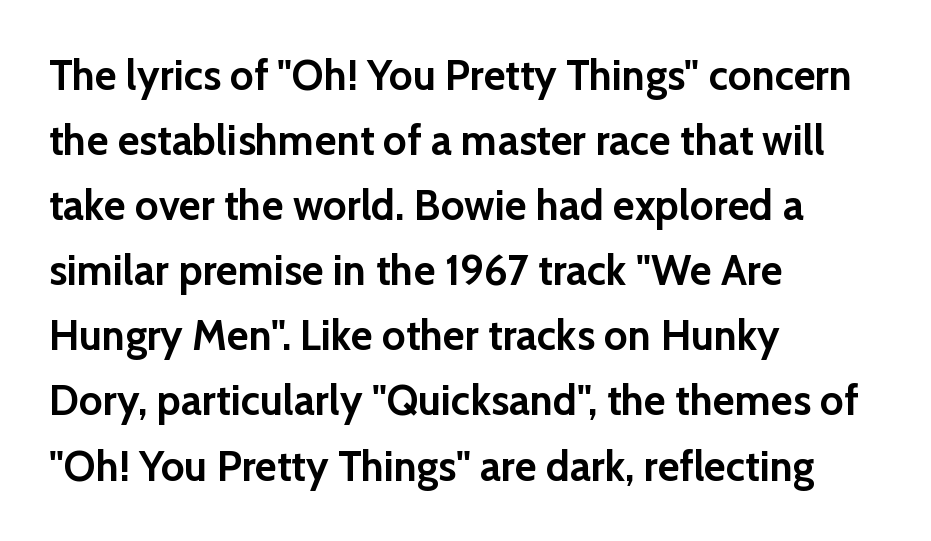
The letters are bold, with thick, heavy strokes. Underline: absent. The paragraph shown leans on its left margin. The horizontal fit of the characters is conventional and even. Rendered with straight, roman letterforms.
